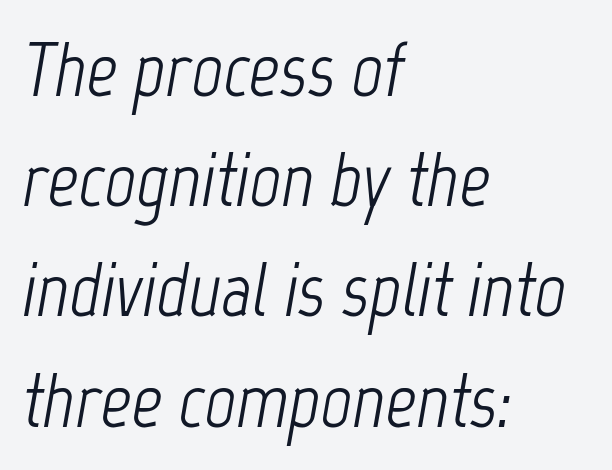
{"italic": "yes", "lean": "right", "slant_degrees": 12, "bold": "no", "weight": "light", "width": "condensed", "stroke_contrast": "low", "x_height": "medium", "monospaced": "no", "underline": "no", "align": "left", "line_spacing": "normal", "line_spacing_ratio": 1.45, "letter_spacing": "normal", "letter_spacing_em": 0.0, "glyph_px": 76}
